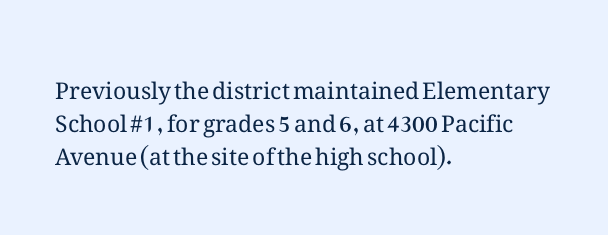
Does extra space separate the letters? No, they use regular spacing. The rendering anchors every line to the left-hand side. The axis of the letterforms is exactly vertical. These lines sit exactly where default settings would place them. Ink coverage per letter is moderate at most. Bare-footed words on every line.
